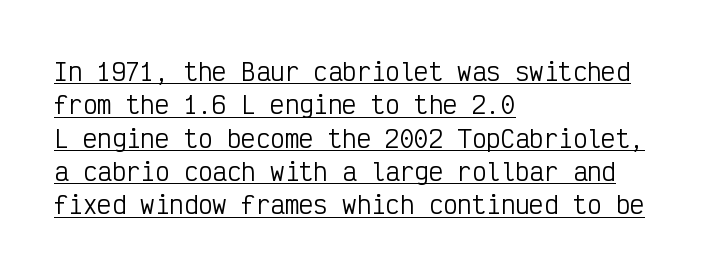
{"italic": "no", "bold": "no", "underline": "yes", "align": "left", "line_spacing": "normal", "line_spacing_ratio": 1.39, "letter_spacing": "normal", "letter_spacing_em": 0.0, "glyph_px": 24}
